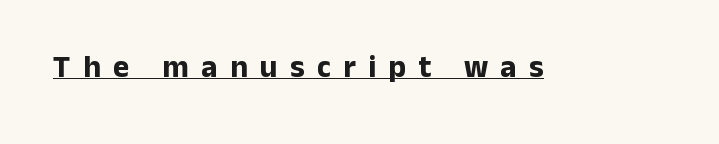
The image shows 31 px bold sans-serif type, upright; set unusually wide letter spacing (+0.4 em), underlined; low stroke contrast and a medium x-height.
